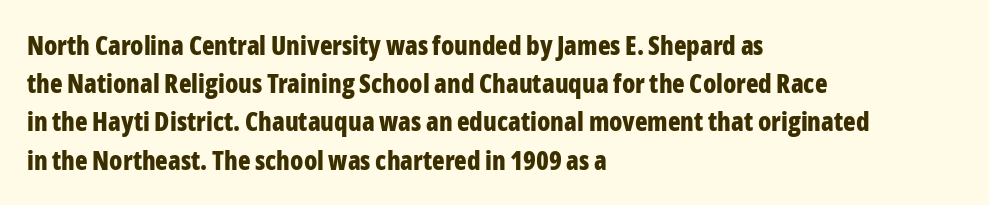
Q: Is the text bold? A: Yes.
Q: Is the text italic (slanted)? A: No, it is upright.
Q: Is the text underlined? A: No.
Q: How is the paragraph aligned? A: Left-aligned.
Q: Is the spacing between letters normal or unusually wide? A: Normal.
Q: Is the spacing between lines tight, normal or loose? A: Normal.
